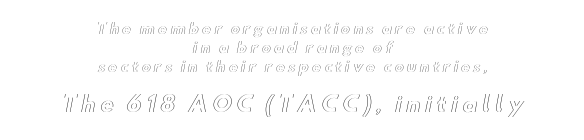
{"underline": "no", "align": "center", "line_spacing": "normal", "line_spacing_ratio": 1.34, "letter_spacing": "wide", "letter_spacing_em": 0.21, "larger_block": "second", "size_ratio": 1.5, "glyph_px": 21}
